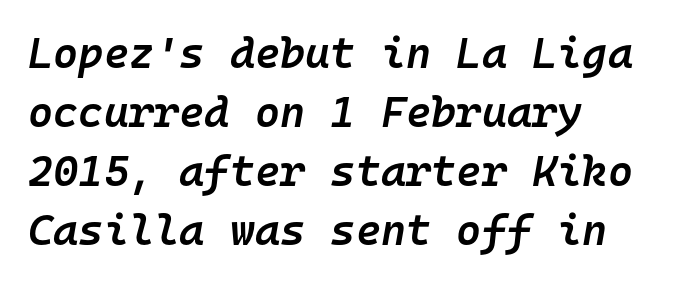
The image shows 43 px semibold type, italic (leaning right), monospaced; set left-aligned, normal line spacing (1.37x), normal letter spacing, not underlined; low stroke contrast and a medium x-height.
